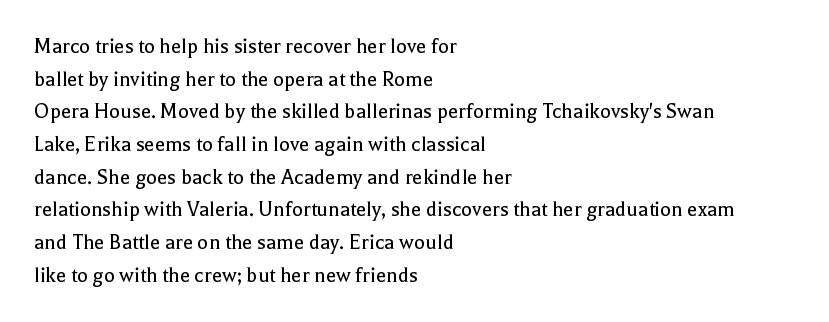
The image shows 23 px text type, upright; set left-aligned, normal line spacing (1.42x), normal letter spacing, not underlined.
